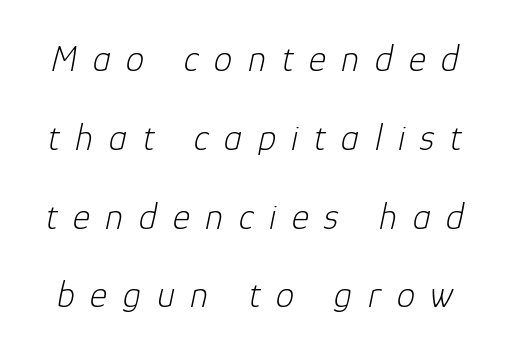
The image shows 37 px light type, italic (leaning right); set loose line spacing (2.13x), unusually wide letter spacing (+0.42 em), not underlined; low stroke contrast and a medium x-height.
